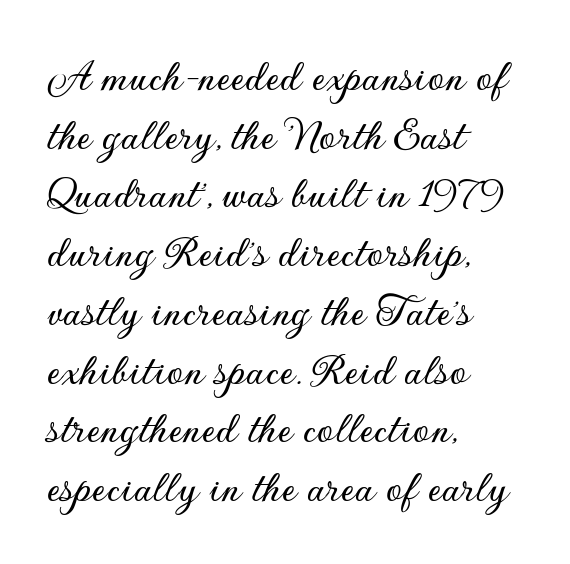
{"serif": "no", "width": "normal", "stroke_contrast": "low", "x_height": "small", "monospaced": "no", "underline": "no", "align": "left", "line_spacing": "normal", "line_spacing_ratio": 1.25, "letter_spacing": "normal", "letter_spacing_em": 0.0, "glyph_px": 47}
